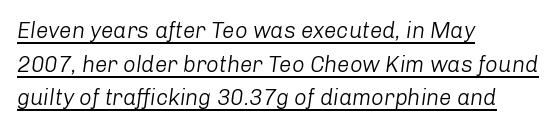
Q: Is the text bold? A: No.
Q: Is the text italic (slanted)? A: Yes, it leans right by about 8 degrees.
Q: Is the text underlined? A: Yes.
Q: How is the paragraph aligned? A: Left-aligned.
Q: Is the spacing between letters normal or unusually wide? A: Normal.
Q: Is the spacing between lines tight, normal or loose? A: Normal.
